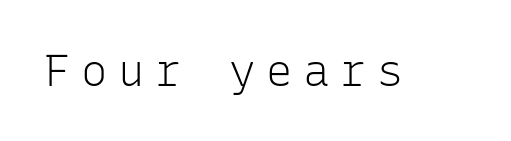
Q: Is the text bold? A: No.
Q: Is the text italic (slanted)? A: No, it is upright.
Q: Is the typeface a serif or a sans-serif typeface? A: Sans-serif.
Q: Is the text underlined? A: No.
Q: Is the spacing between letters normal or unusually wide? A: Unusually wide.
Q: Width (condensed, normal, or wide)? A: Normal.
Q: Stroke contrast? A: Low.
Q: x-height? A: Medium.
Q: Monospaced? A: Yes.
